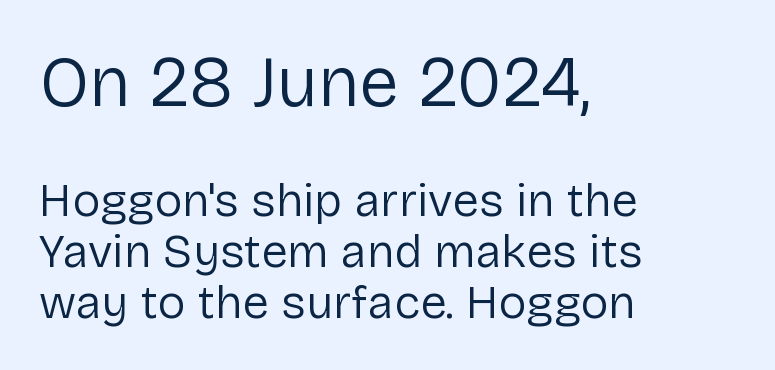
Which chunk is bigger? The first one — the top block dwarfs the bottom. Whoever set this chose condensed vertical rhythm over breathing room. The letters advance in unequal steps, a hallmark of proportional type. Rendered with straight, roman letterforms. Bare-footed words on every line. Line beginnings align vertically; line endings do not.
